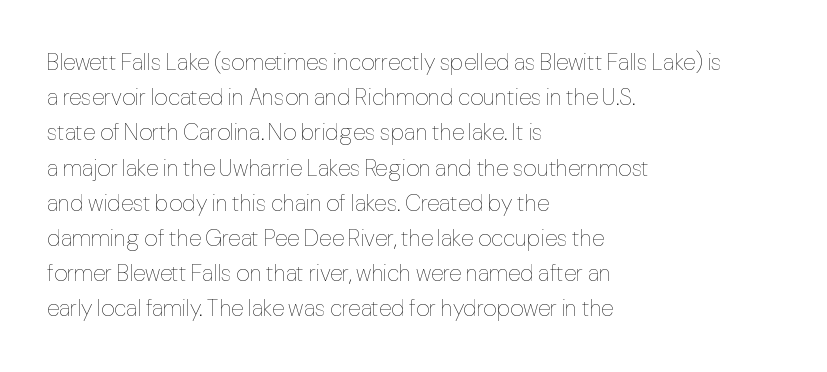
Q: Is the text bold? A: No.
Q: Is the text italic (slanted)? A: No, it is upright.
Q: Is the text underlined? A: No.
Q: How is the paragraph aligned? A: Left-aligned.
Q: Is the spacing between letters normal or unusually wide? A: Normal.
Q: Is the spacing between lines tight, normal or loose? A: Normal.
